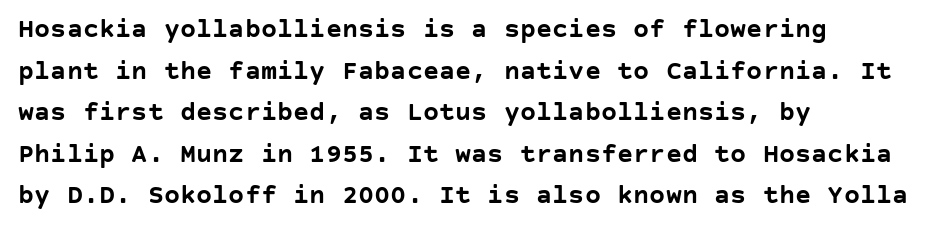
The image shows 27 px bold type, upright; set left-aligned, normal line spacing (1.54x), normal letter spacing, not underlined.
